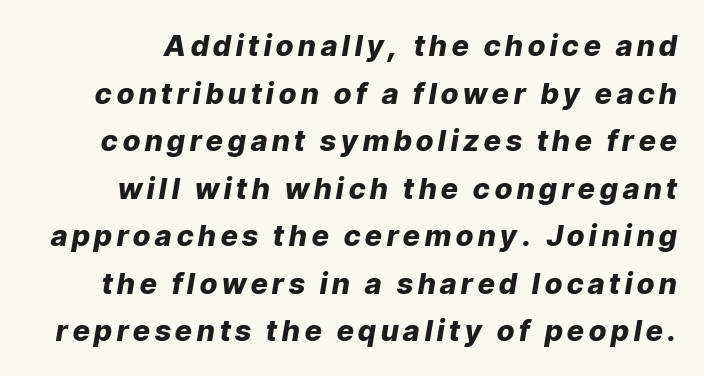
{"italic": "yes", "lean": "right", "slant_degrees": 9, "bold": "yes", "weight": "heavy", "width": "normal", "stroke_contrast": "low", "x_height": "medium", "monospaced": "no", "underline": "no", "line_spacing": "normal", "line_spacing_ratio": 1.64, "glyph_px": 29}
